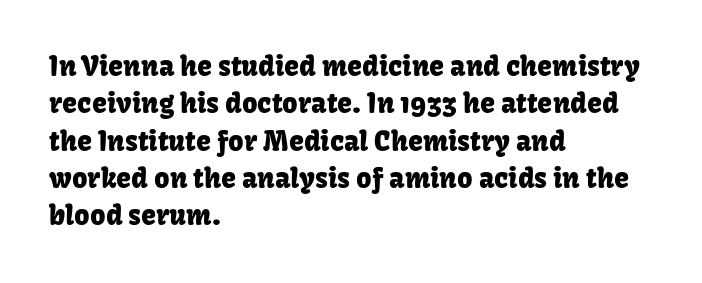
Normally led — the rows are evenly, conventionally spaced. Letter spacing: default. This is the regular roman posture of the typeface. Clear beneath every line of the passage. This rendering uses left alignment, leaving the right contour irregular.
